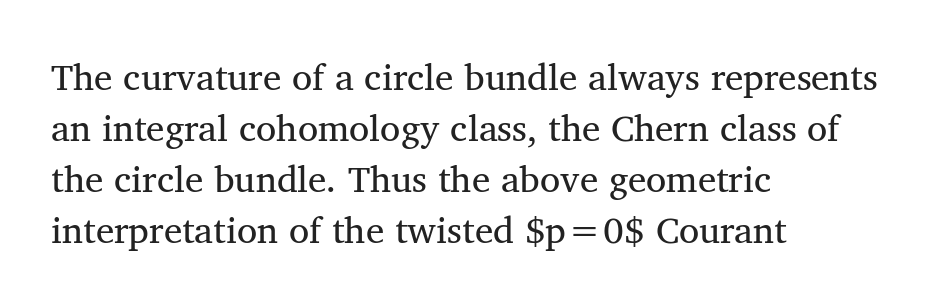
The image shows 37 px regular-weight serif type; set left-aligned, normal line spacing (1.38x), normal letter spacing, not underlined; medium stroke contrast and a medium x-height.
